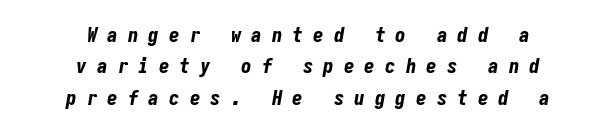
The image shows 21 px bold type, italic (leaning right); set centered, normal line spacing (1.5x), unusually wide letter spacing (+0.48 em), not underlined.
